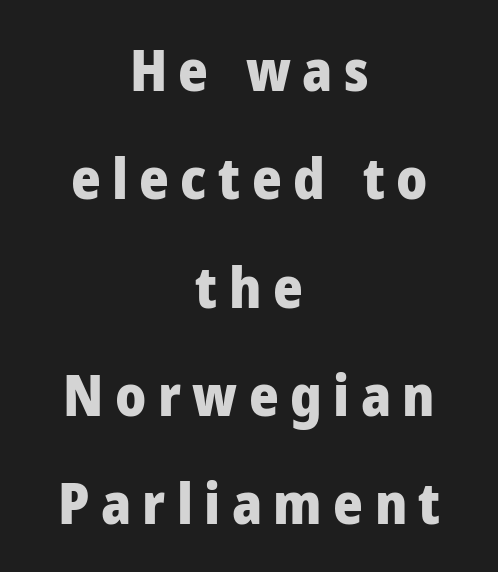
The baseline area is clear. The face used here has the dense, thick strokes of a bold. This sample is center-justified, so both line endings float freely. How are the letters spaced? Widely, with obvious added tracking. The designer went with a sans here, leaving each stem footless.
